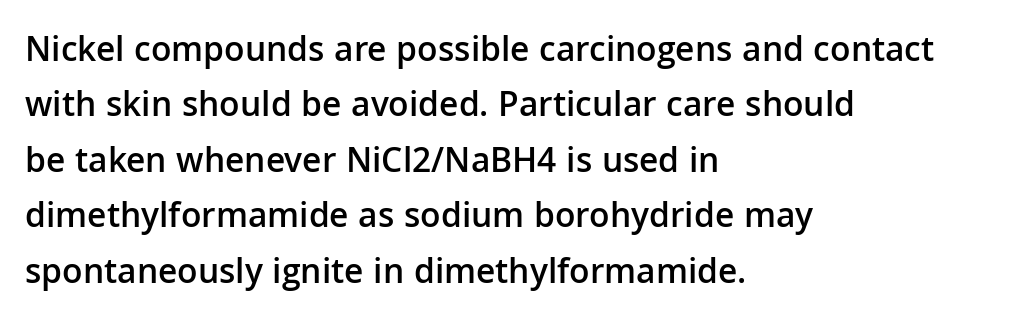
Q: Is the text bold? A: Semi-bold.
Q: Is the text italic (slanted)? A: No, it is upright.
Q: Is the typeface a serif or a sans-serif typeface? A: Sans-serif.
Q: Is the text underlined? A: No.
Q: How is the paragraph aligned? A: Left-aligned.
Q: Is the spacing between letters normal or unusually wide? A: Normal.
Q: Is the spacing between lines tight, normal or loose? A: Normal.
Q: Width (condensed, normal, or wide)? A: Normal.
Q: Stroke contrast? A: Low.
Q: x-height? A: Medium.
Q: Monospaced? A: No.
